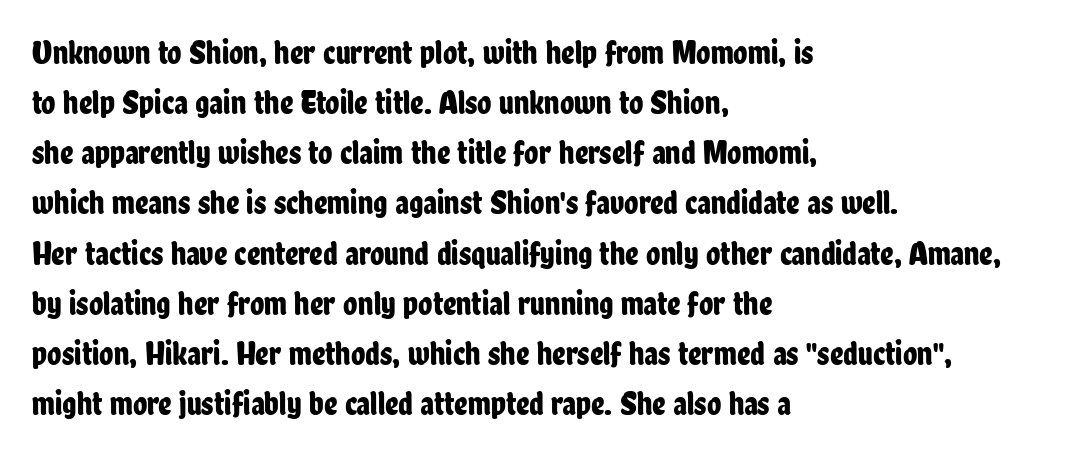
The image shows 33 px condensed sans-serif type, upright; set left-aligned, normal line spacing (1.52x), normal letter spacing, not underlined; low stroke contrast and a medium x-height.
